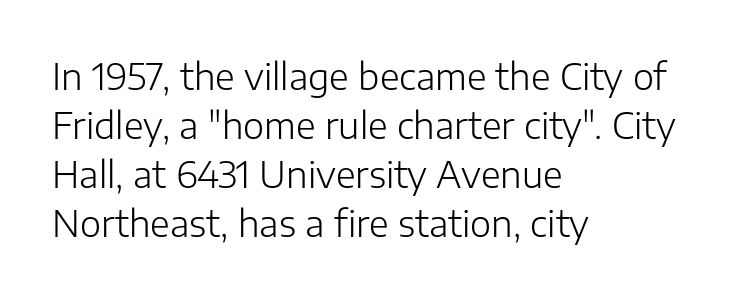
If you measured baseline to baseline, you'd find a middling distance. The strokes are not fattened; the text isn't bold. Honestly, there is no underline to notice here at all. This sample uses plain, unmodified letter spacing. The typography opts for an upright posture over an oblique one. The passage shown is typed in a proportional face where columns would drift.
